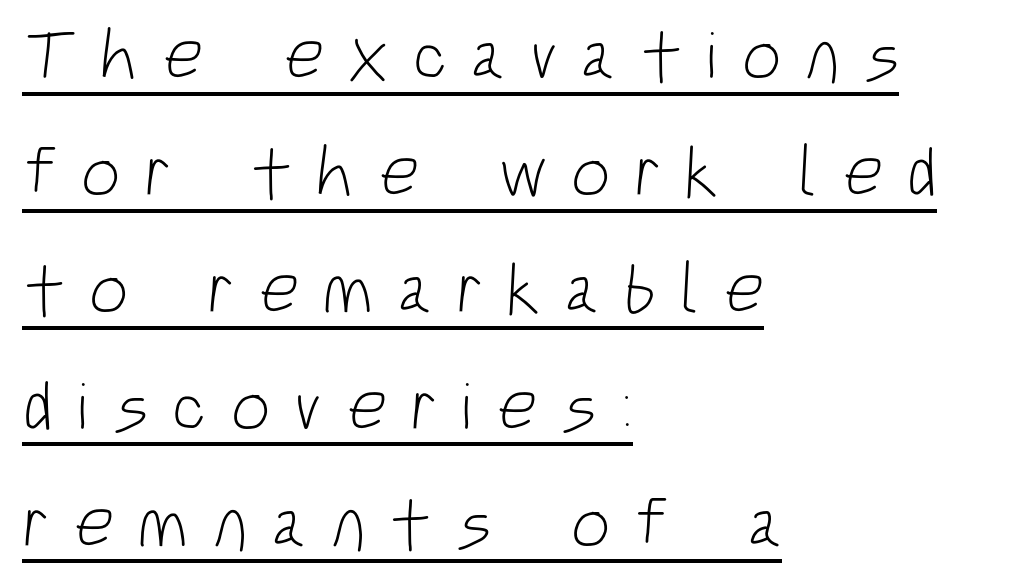
Reading down the column, the eye jumps a familiar distance to each next line. Has an underline been added? It has. The face looks like a standard text weight, possibly lighter. Regarding serifs, this sample does without them.
